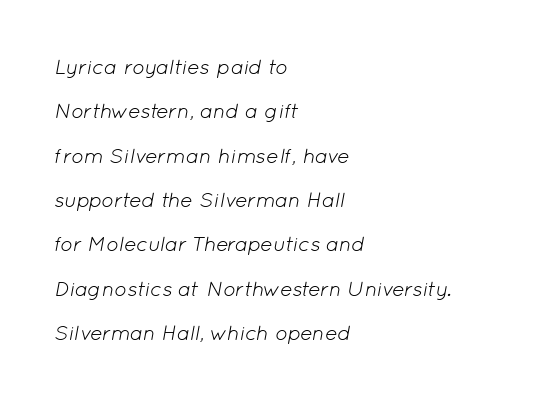
The image shows 21 px text type, italic (leaning right); set left-aligned, loose line spacing (2.11x), normal letter spacing, not underlined.
